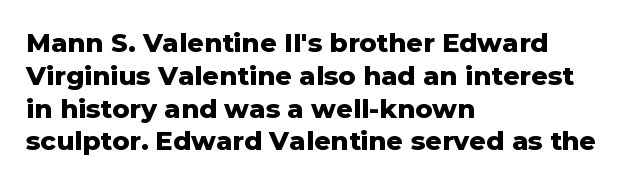
{"italic": "no", "bold": "yes", "underline": "no", "align": "left", "line_spacing": "normal", "line_spacing_ratio": 1.26, "letter_spacing": "normal", "letter_spacing_em": 0.0, "glyph_px": 26}
